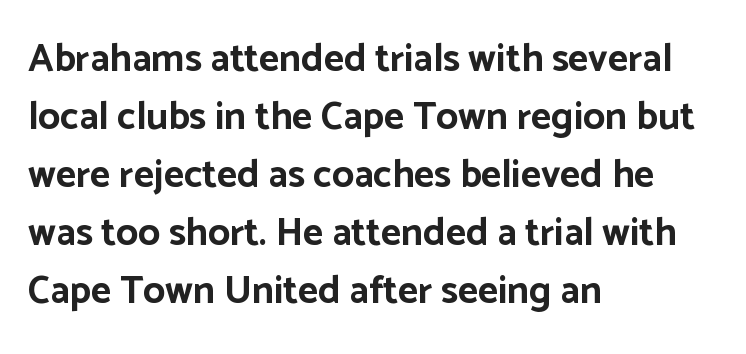
{"serif": "no", "italic": "no", "bold": "yes", "weight": "bold", "width": "normal", "stroke_contrast": "low", "x_height": "medium", "monospaced": "no", "underline": "no", "align": "left", "line_spacing": "normal", "line_spacing_ratio": 1.49, "letter_spacing": "normal", "letter_spacing_em": 0.0, "glyph_px": 39}
